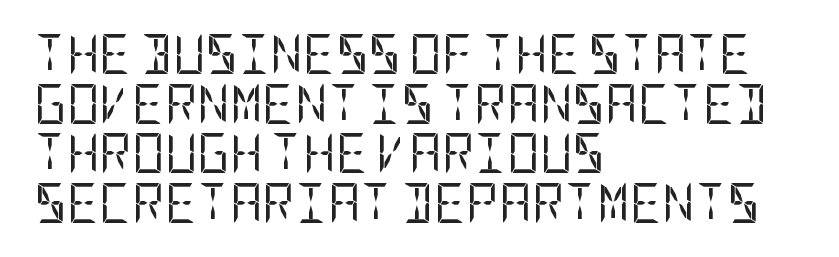
{"serif": "no", "italic": "no", "bold": "no", "weight": "regular", "width": "condensed", "stroke_contrast": "low", "x_height": "large", "underline": "no", "align": "left", "line_spacing_ratio": 1.24, "letter_spacing": "normal", "letter_spacing_em": 0.0, "glyph_px": 40}
